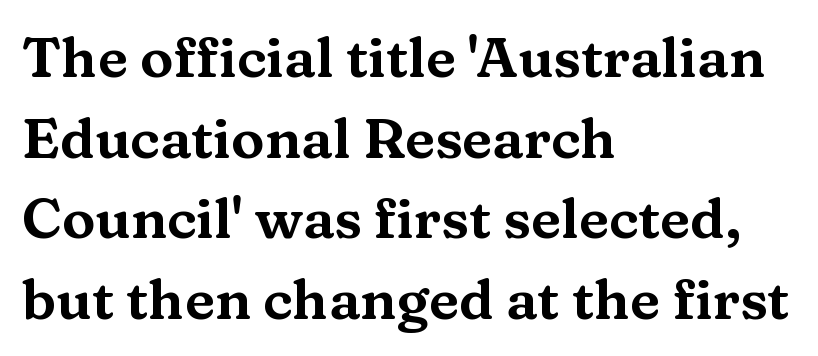
Here the designer chose a conventional face with non-uniform glyph widths. The characters display serif detailing at their extremities. Nope, not italic — everything's standing straight. This sample uses plain, unmodified letter spacing.
